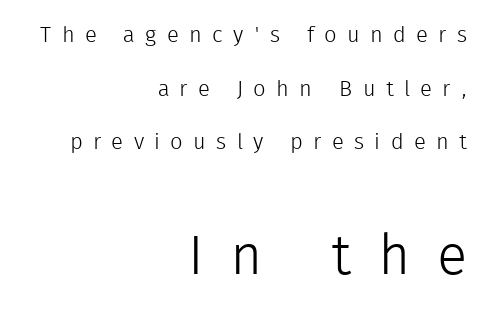
Check the space under the baseline: it is left empty. This sample uses expanded letter spacing, leaving extra air between glyphs. Are there feet on the stems? There aren't — it's a sans. The letters advance in unequal steps, a hallmark of proportional type. Note: smaller setting up top, larger setting below.
